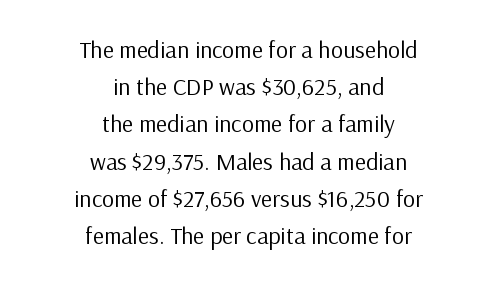
The space between consecutive lines is moderate. Ascenders rise straight up at ninety degrees. In terms of letterspacing, this is plain default setting. Honestly, there is no underline to notice here at all. If you folded the block vertically in half, each line would mirror itself in length. A quiet, ordinary-to-light weight characterises the typeface.
